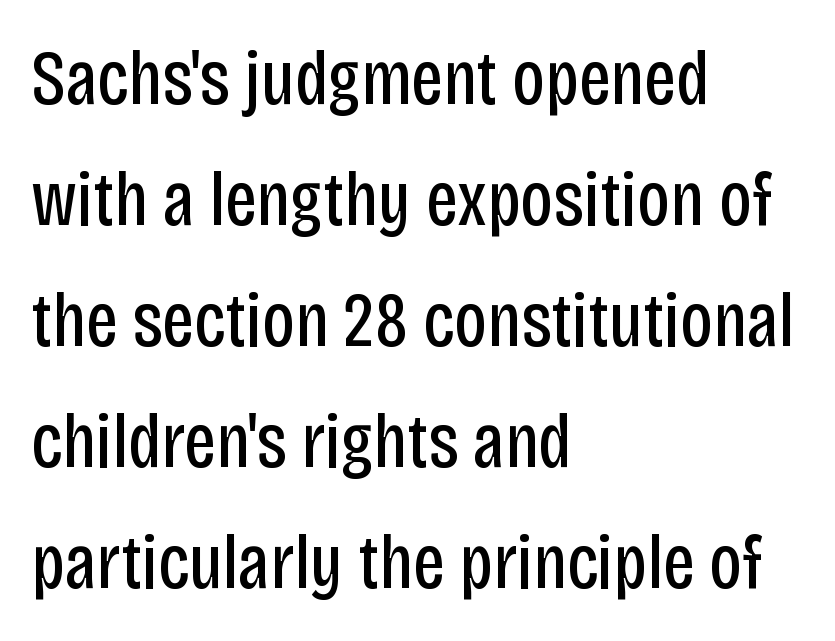
The image shows 78 px regular-weight, condensed sans-serif type, upright; set left-aligned, normal line spacing (1.55x), normal letter spacing, not underlined; low stroke contrast and a large x-height.
